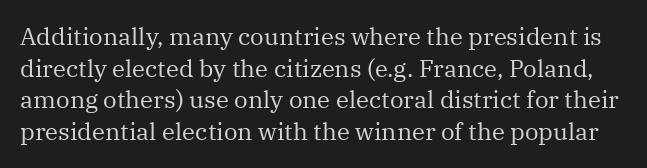
Q: Is the text bold? A: No.
Q: Is the text italic (slanted)? A: No, it is upright.
Q: Is the text underlined? A: No.
Q: Is the spacing between letters normal or unusually wide? A: Normal.
Q: Is the spacing between lines tight, normal or loose? A: Normal.
